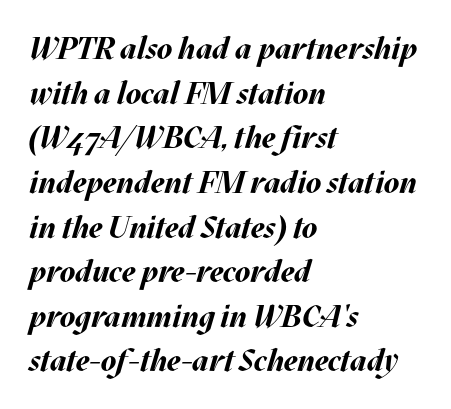
{"italic": "yes", "lean": "right", "slant_degrees": 17, "bold": "yes", "weight": "bold", "width": "normal", "stroke_contrast": "medium", "x_height": "large", "monospaced": "no", "underline": "no", "align": "left", "line_spacing": "normal", "line_spacing_ratio": 1.44, "letter_spacing": "normal", "letter_spacing_em": 0.0, "glyph_px": 31}
